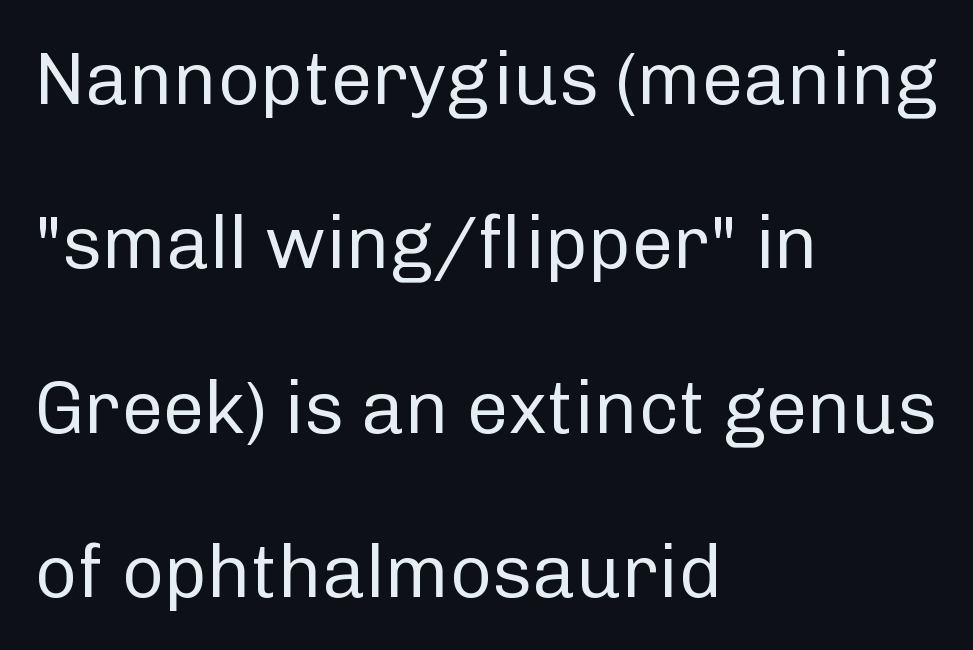
The image shows 74 px regular-weight sans-serif type, upright; set left-aligned, loose line spacing (2.22x), normal letter spacing, not underlined; low stroke contrast and a medium x-height.
